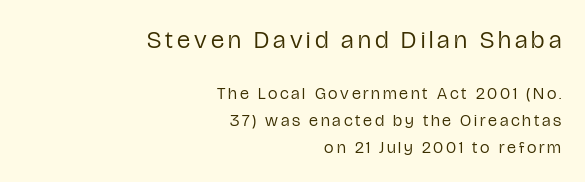
The image shows 25 px text type, upright; set right-aligned, normal line spacing (1.57x), not underlined; the first (top) block is 1.47x larger.
